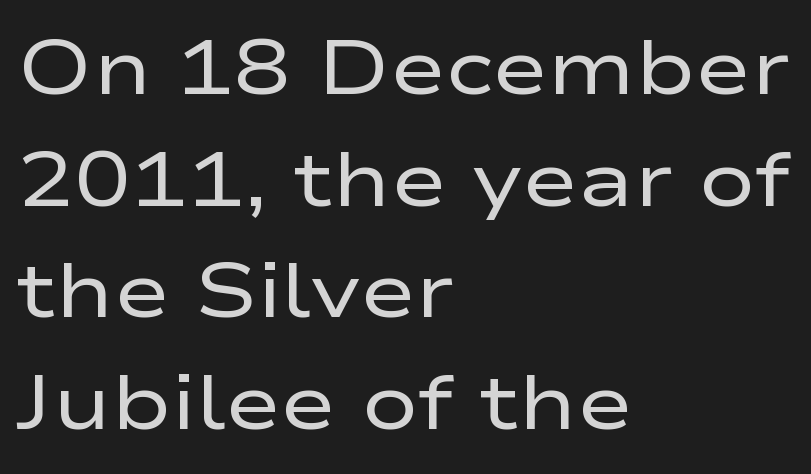
{"serif": "no", "italic": "no", "bold": "no", "weight": "regular", "width": "wide", "stroke_contrast": "low", "x_height": "medium", "monospaced": "no", "underline": "no", "align": "left", "line_spacing": "normal", "line_spacing_ratio": 1.47, "letter_spacing": "normal", "letter_spacing_em": 0.0, "glyph_px": 76}
